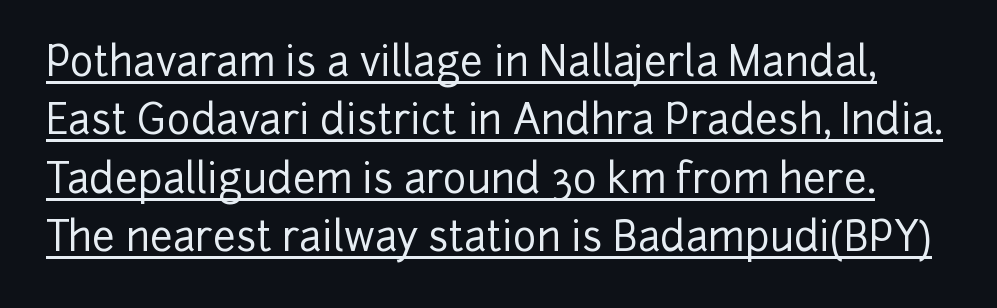
Q: Is the text italic (slanted)? A: No, it is upright.
Q: Is the typeface a serif or a sans-serif typeface? A: Sans-serif.
Q: Is the text underlined? A: Yes.
Q: Is the spacing between letters normal or unusually wide? A: Normal.
Q: Is the spacing between lines tight, normal or loose? A: Normal.
Q: Width (condensed, normal, or wide)? A: Normal.
Q: Stroke contrast? A: Low.
Q: x-height? A: Medium.
Q: Monospaced? A: No.
